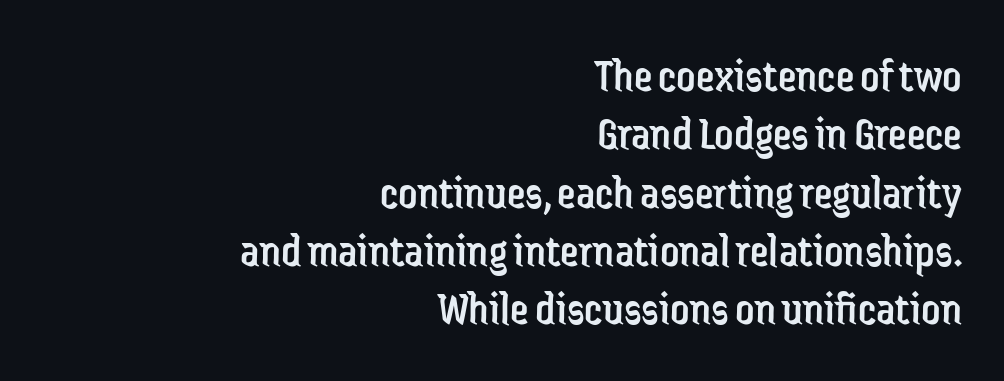
Summary of weight: not heavy and not bold. Inter-character spacing is left at the font's built-in metrics. Each letter keeps its own natural width here, so spacing adapts to shape. Letters rest on an invisible, unmarked baseline. A typesetter would label this face a sans.
